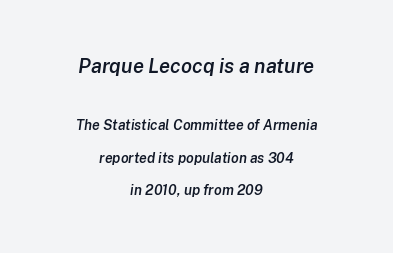
Q: Is the text bold? A: Semi-bold.
Q: Is the text italic (slanted)? A: Yes, it leans right by about 8 degrees.
Q: Is the text underlined? A: No.
Q: How is the paragraph aligned? A: Centered.
Q: Is the spacing between letters normal or unusually wide? A: Normal.
Q: Is the spacing between lines tight, normal or loose? A: Loose.
Q: Which block of text is set in a larger size, the first (top) or the second (bottom)? A: The first (top) one.
